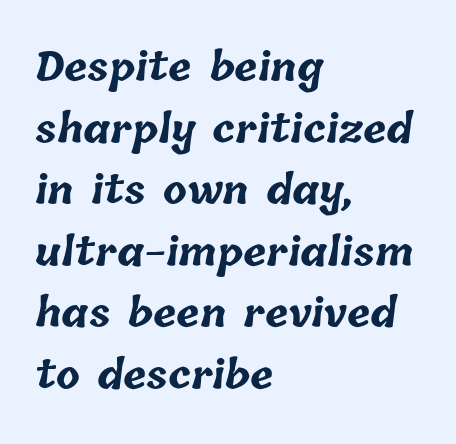
{"bold": "yes", "weight": "bold", "width": "normal", "stroke_contrast": "low", "x_height": "medium", "monospaced": "no", "underline": "no", "align": "left", "line_spacing": "normal", "line_spacing_ratio": 1.58, "letter_spacing": "normal", "letter_spacing_em": 0.0, "glyph_px": 39}
